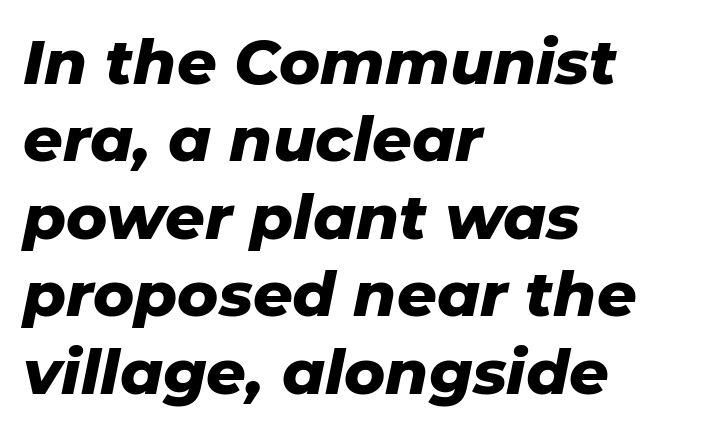
The image shows 62 px heavy type, italic (leaning right); set left-aligned, normal line spacing (1.25x), normal letter spacing, not underlined; low stroke contrast and a medium x-height.
